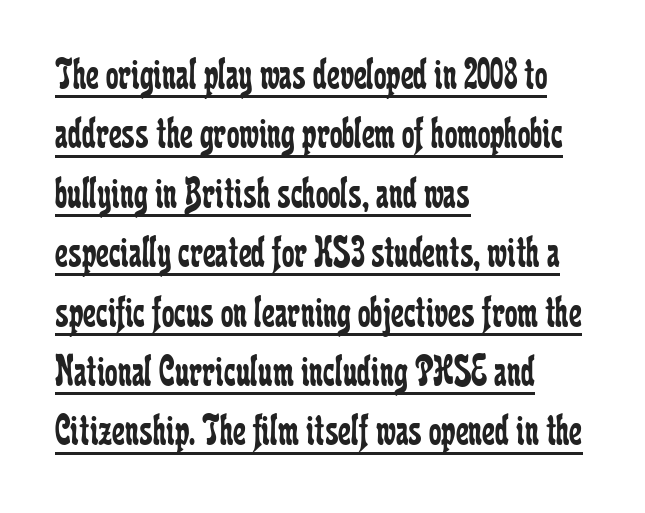
{"serif": "yes", "italic": "no", "bold": "no", "weight": "regular", "width": "condensed", "stroke_contrast": "low", "x_height": "medium", "monospaced": "no", "underline": "yes", "align": "left", "line_spacing": "normal", "line_spacing_ratio": 1.32, "letter_spacing": "normal", "letter_spacing_em": 0.0, "glyph_px": 45}
